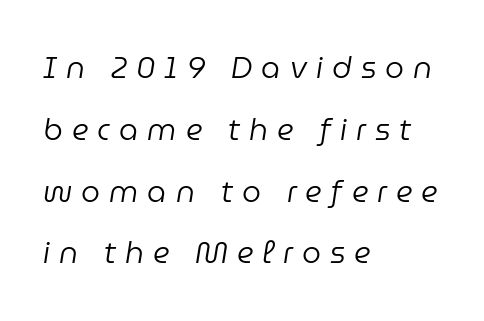
{"italic": "yes", "lean": "right", "slant_degrees": 9, "bold": "no", "weight": "regular", "width": "normal", "stroke_contrast": "low", "x_height": "medium", "monospaced": "no", "underline": "no", "align": "left", "line_spacing": "loose", "line_spacing_ratio": 2.06, "letter_spacing": "wide", "letter_spacing_em": 0.3, "glyph_px": 30}
